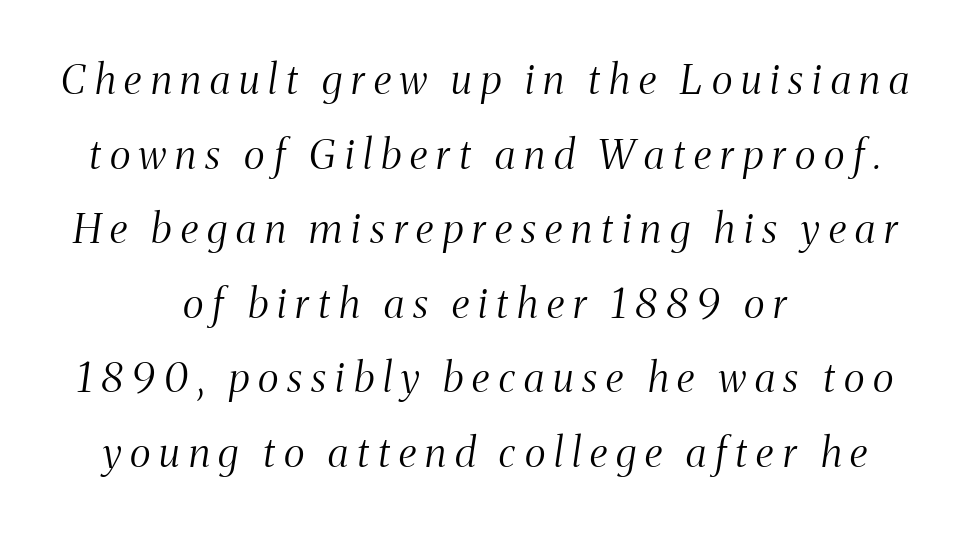
The image shows 41 px light, condensed serif type, italic (leaning right); set centered, line spacing 1.82x, unusually wide letter spacing (+0.22 em), not underlined; medium stroke contrast and a medium x-height.
